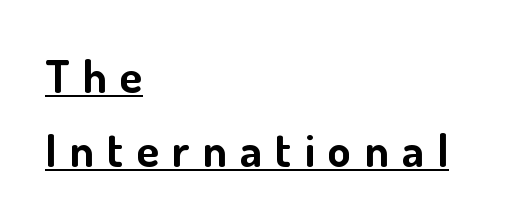
Q: Is the text bold? A: Yes.
Q: Is the text italic (slanted)? A: No, it is upright.
Q: Is the typeface a serif or a sans-serif typeface? A: Sans-serif.
Q: Is the text underlined? A: Yes.
Q: How is the paragraph aligned? A: Left-aligned.
Q: Is the spacing between letters normal or unusually wide? A: Unusually wide.
Q: Is the spacing between lines tight, normal or loose? A: Normal.
Q: Width (condensed, normal, or wide)? A: Normal.
Q: Stroke contrast? A: Low.
Q: x-height? A: Small.
Q: Monospaced? A: No.
